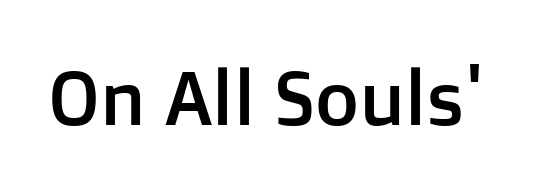
{"serif": "no", "italic": "no", "width": "normal", "stroke_contrast": "low", "x_height": "medium", "monospaced": "no", "underline": "no", "letter_spacing": "normal", "letter_spacing_em": 0.0, "glyph_px": 76}
